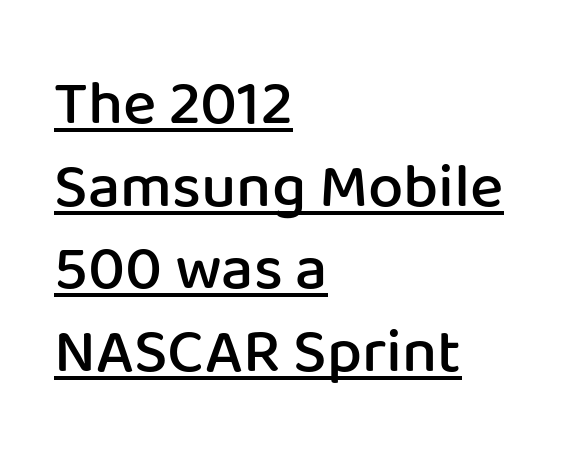
Rows of type keep a routine distance in the vertical direction. Each line of the rendering has a horizontal stroke beneath the glyphs. The letters advance in unequal steps, a hallmark of proportional type. I'd describe the lettering as semibold — firm but not a full bold. Tracking here is standard; glyphs follow each other at the usual distance. The lines in this sample share a left origin and differ only in where they stop.
